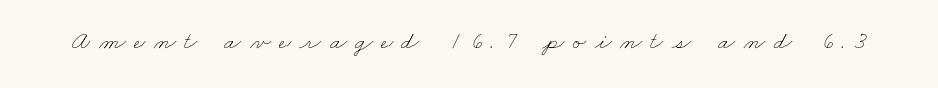
Letters rest on an invisible, unmarked baseline. Is the stroke heavy? The answer is a plain regular-or-lighter. A typesetter would call this heavily tracked-out type.
